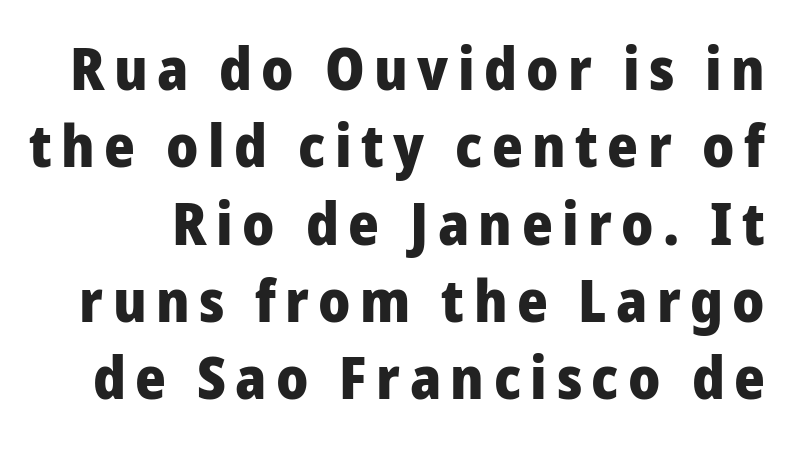
Ordinary non-slanted type is in use. This is sans-serif lettering, the kind often seen on screens and signage. Strong, thick strokes mark this as bold type. Regarding leading, the lines here are spaced in the standard way.
